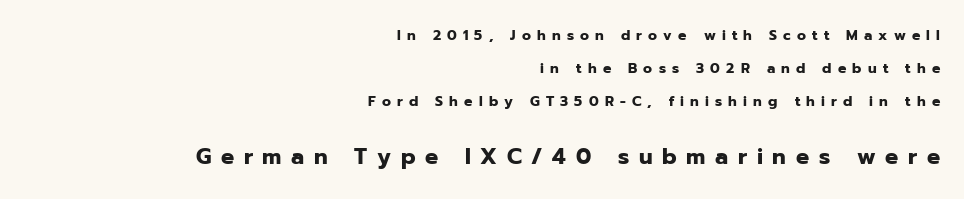
The image shows 22 px bold type, upright; set right-aligned, loose line spacing (2.35x), unusually wide letter spacing (+0.44 em), not underlined; the second (bottom) block is 1.57x larger.
